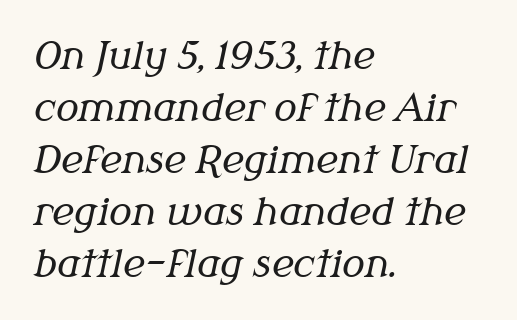
Q: Is the text bold? A: No.
Q: Is the text italic (slanted)? A: Yes, it leans right by about 12 degrees.
Q: Is the typeface a serif or a sans-serif typeface? A: Serif.
Q: Is the text underlined? A: No.
Q: How is the paragraph aligned? A: Left-aligned.
Q: Is the spacing between letters normal or unusually wide? A: Normal.
Q: Is the spacing between lines tight, normal or loose? A: Normal.
Q: Width (condensed, normal, or wide)? A: Normal.
Q: Stroke contrast? A: Medium.
Q: x-height? A: Medium.
Q: Monospaced? A: No.
